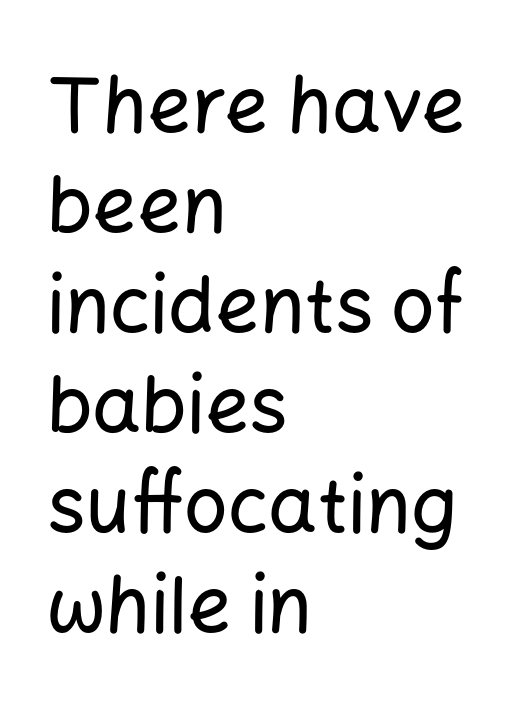
The image shows 77 px sans-serif type, upright; set left-aligned, normal line spacing (1.3x), normal letter spacing, not underlined; low stroke contrast and a medium x-height.
